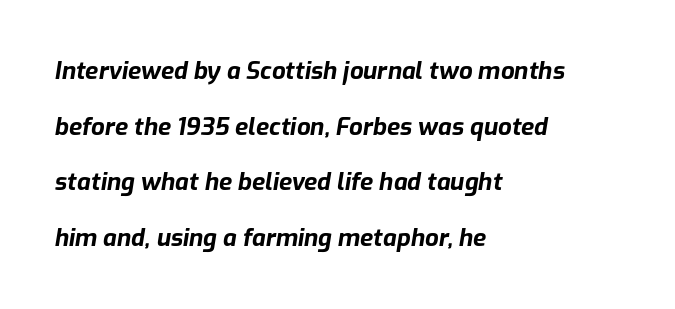
The words here are not underlined. This rendering leaves character spacing at its baseline value. The letters are bold, with thick, heavy strokes. Baseline-to-baseline distance is far greater than the letter height. If you drew a line through each stem, it would be angled.
